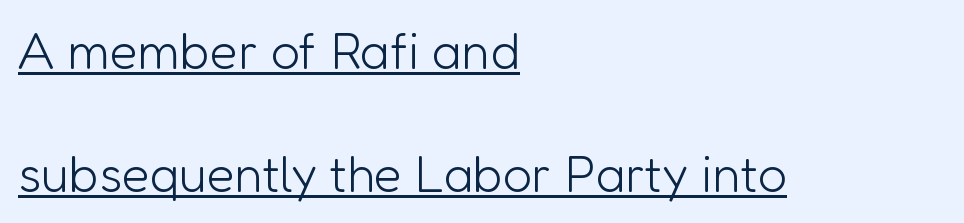
{"serif": "no", "italic": "no", "bold": "no", "weight": "light", "width": "normal", "stroke_contrast": "low", "x_height": "medium", "monospaced": "no", "underline": "yes", "align": "left", "line_spacing": "loose", "line_spacing_ratio": 2.42, "letter_spacing": "normal", "letter_spacing_em": 0.0, "glyph_px": 51}
